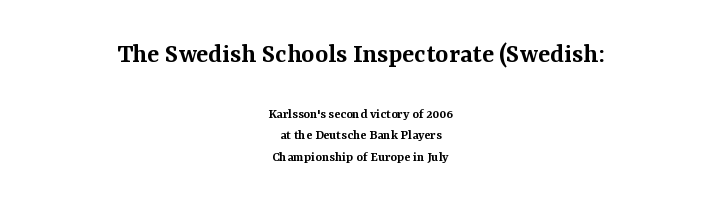
Q: Is the text bold? A: Semi-bold.
Q: Is the text italic (slanted)? A: No, it is upright.
Q: Is the typeface a serif or a sans-serif typeface? A: Serif.
Q: Is the text underlined? A: No.
Q: How is the paragraph aligned? A: Centered.
Q: Is the spacing between letters normal or unusually wide? A: Normal.
Q: Is the spacing between lines tight, normal or loose? A: Normal.
Q: Which block of text is set in a larger size, the first (top) or the second (bottom)? A: The first (top) one.
Q: Width (condensed, normal, or wide)? A: Normal.
Q: Stroke contrast? A: Medium.
Q: x-height? A: Medium.
Q: Monospaced? A: No.
